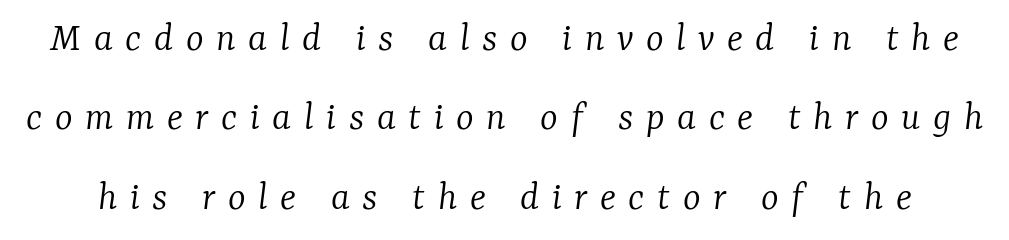
The image shows 42 px light serif type, italic (leaning right); set line spacing 1.89x, unusually wide letter spacing (+0.3 em), not underlined; low stroke contrast and a medium x-height.
